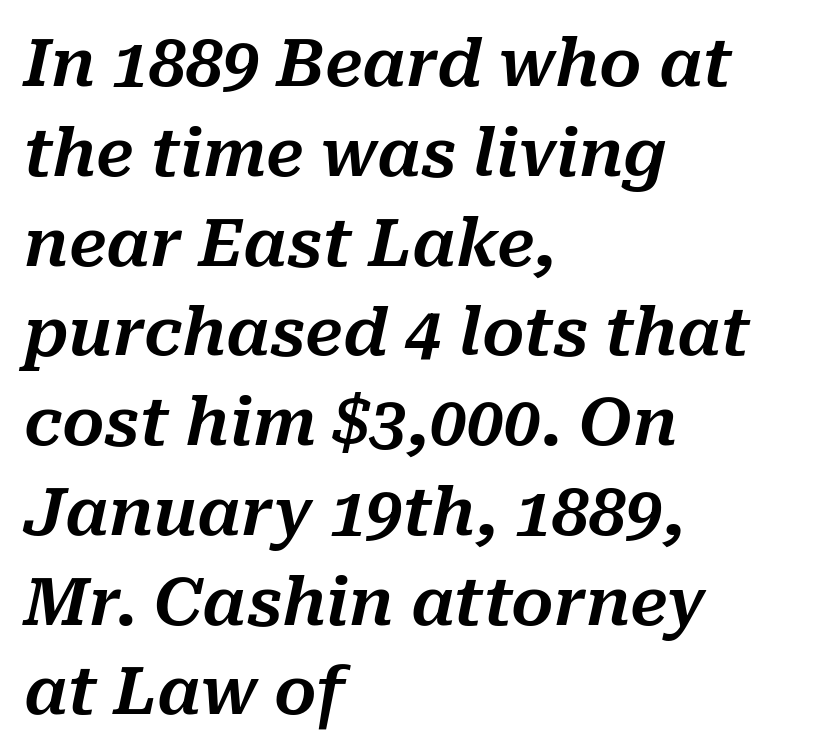
The image shows 66 px text type, italic (leaning right); set left-aligned, normal line spacing (1.36x), normal letter spacing, not underlined; medium stroke contrast and a medium x-height.
